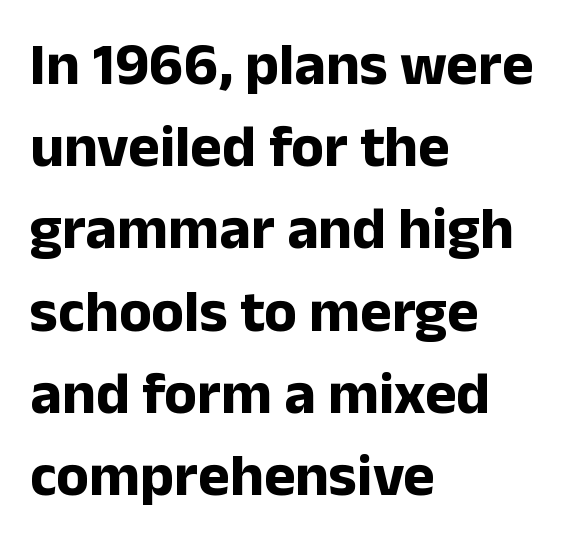
Q: Is the text bold? A: Yes.
Q: Is the text italic (slanted)? A: No, it is upright.
Q: Is the typeface a serif or a sans-serif typeface? A: Sans-serif.
Q: Is the text underlined? A: No.
Q: How is the paragraph aligned? A: Left-aligned.
Q: Is the spacing between letters normal or unusually wide? A: Normal.
Q: Is the spacing between lines tight, normal or loose? A: Normal.
Q: Width (condensed, normal, or wide)? A: Normal.
Q: Stroke contrast? A: Low.
Q: x-height? A: Medium.
Q: Monospaced? A: No.
